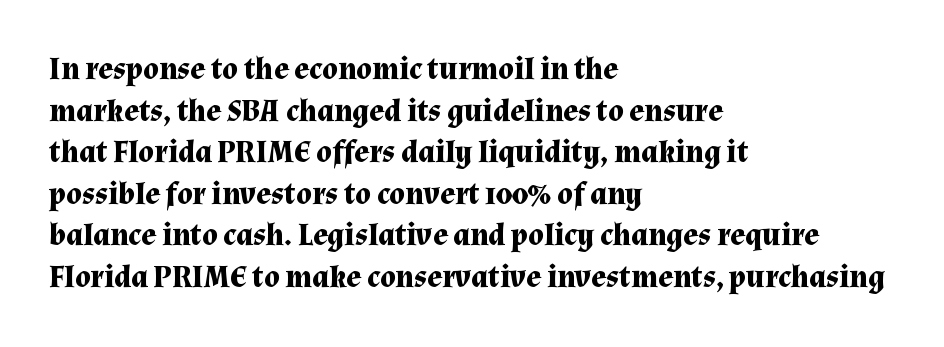
Q: Is the text bold? A: Yes.
Q: Is the text italic (slanted)? A: No, it is upright.
Q: Is the typeface a serif or a sans-serif typeface? A: Serif.
Q: Is the text underlined? A: No.
Q: How is the paragraph aligned? A: Left-aligned.
Q: Is the spacing between letters normal or unusually wide? A: Normal.
Q: Is the spacing between lines tight, normal or loose? A: Normal.
Q: Width (condensed, normal, or wide)? A: Normal.
Q: Stroke contrast? A: Medium.
Q: x-height? A: Medium.
Q: Monospaced? A: No.
